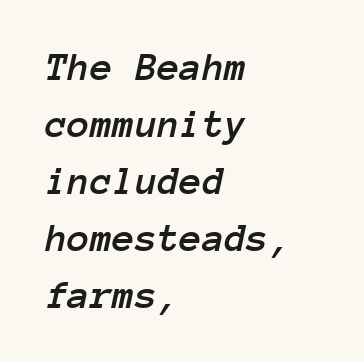
The image shows 41 px text type, italic (leaning right), monospaced; set left-aligned, normal line spacing (1.39x), normal letter spacing, not underlined; low stroke contrast and a medium x-height.
